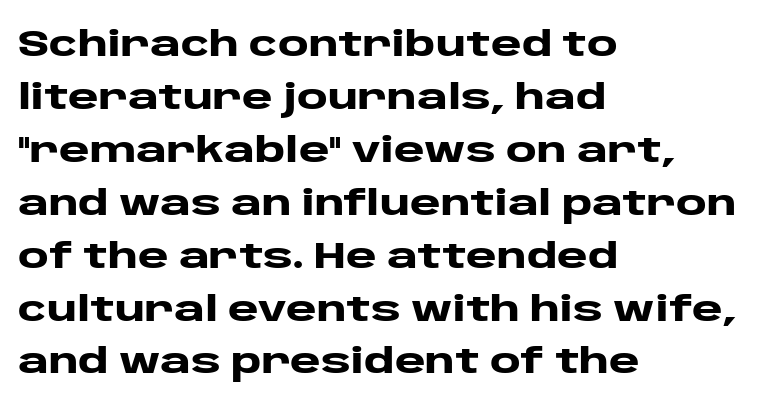
The image shows 37 px heavy, wide sans-serif type, upright; set left-aligned, normal line spacing (1.43x), normal letter spacing, not underlined; low stroke contrast and a large x-height.
